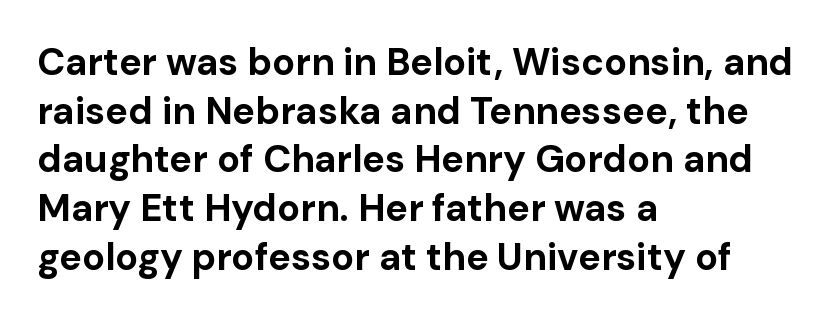
Q: Is the text bold? A: Yes.
Q: Is the text italic (slanted)? A: No, it is upright.
Q: Is the typeface a serif or a sans-serif typeface? A: Sans-serif.
Q: Is the text underlined? A: No.
Q: How is the paragraph aligned? A: Left-aligned.
Q: Is the spacing between letters normal or unusually wide? A: Normal.
Q: Is the spacing between lines tight, normal or loose? A: Normal.
Q: Width (condensed, normal, or wide)? A: Normal.
Q: Stroke contrast? A: Low.
Q: x-height? A: Medium.
Q: Monospaced? A: No.
